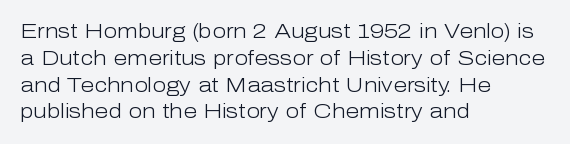
The image shows 20 px text type, upright; set left-aligned, normal line spacing (1.34x), normal letter spacing, not underlined.
